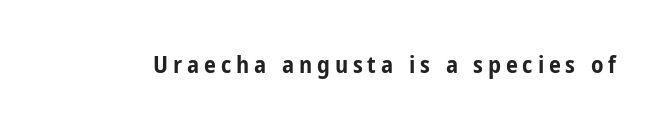
The image shows 24 px bold type, upright; set unusually wide letter spacing (+0.2 em), not underlined.
